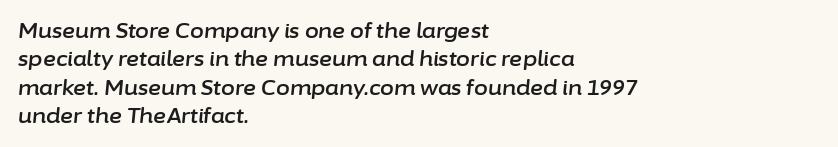
Each line starts at the same left margin while the right side varies. The line-height multiplier appears to be the usual default. You can tell it's italic because the verticals aren't actually vertical. What stands out about the letter spacing? Nothing — it is the standard amount.
